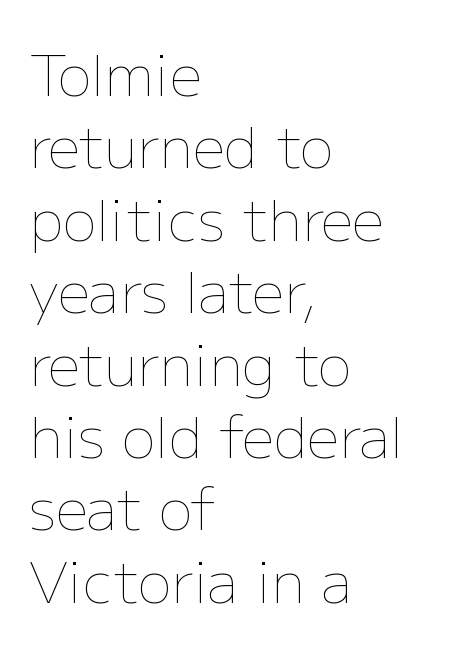
{"italic": "no", "bold": "no", "weight": "thin", "width": "normal", "stroke_contrast": "low", "x_height": "medium", "monospaced": "no", "underline": "no", "align": "left", "line_spacing": "normal", "line_spacing_ratio": 1.27, "letter_spacing": "normal", "letter_spacing_em": 0.0, "glyph_px": 57}
